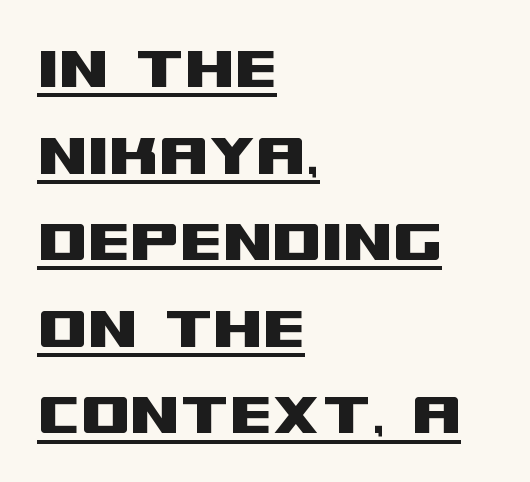
The image shows 71 px wide sans-serif type, upright; set left-aligned, line spacing 1.22x, normal letter spacing, underlined; medium stroke contrast and a large x-height.
